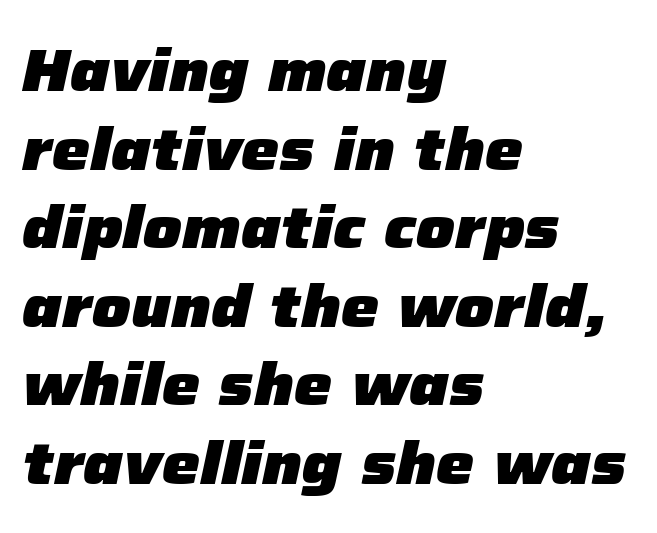
The image shows 60 px heavy type, italic (leaning right); set left-aligned, normal line spacing (1.31x), normal letter spacing, not underlined; low stroke contrast and a medium x-height.
